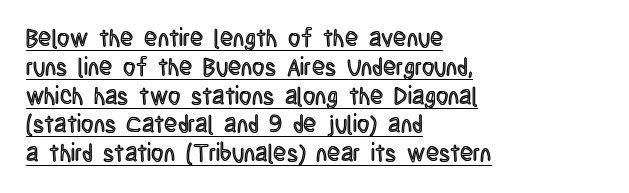
Q: Is the text italic (slanted)? A: No, it is upright.
Q: Is the text underlined? A: Yes.
Q: How is the paragraph aligned? A: Left-aligned.
Q: Is the spacing between letters normal or unusually wide? A: Normal.
